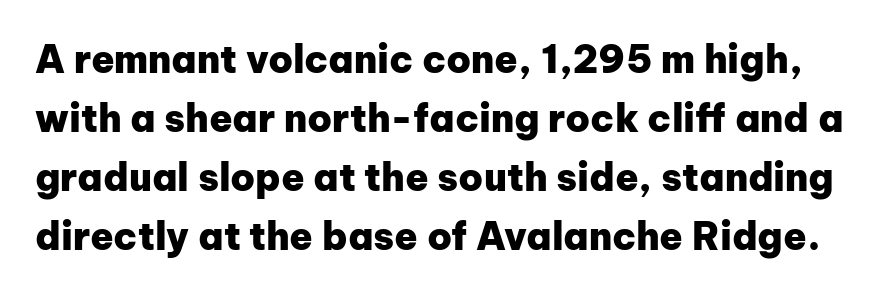
{"serif": "no", "italic": "no", "bold": "yes", "weight": "heavy", "width": "normal", "stroke_contrast": "low", "x_height": "medium", "monospaced": "no", "underline": "no", "line_spacing": "normal", "line_spacing_ratio": 1.55, "letter_spacing": "normal", "letter_spacing_em": 0.0, "glyph_px": 38}
